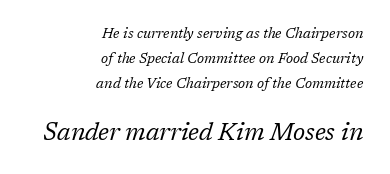
{"italic": "yes", "lean": "right", "slant_degrees": 17, "bold": "no", "underline": "no", "align": "right", "line_spacing_ratio": 1.8, "letter_spacing": "normal", "letter_spacing_em": 0.0, "larger_block": "second", "size_ratio": 1.71, "glyph_px": 24}
